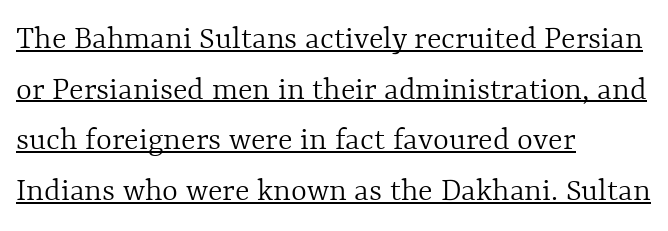
The image shows 34 px light type, upright; set left-aligned, normal line spacing (1.49x), normal letter spacing, underlined; a medium x-height.
